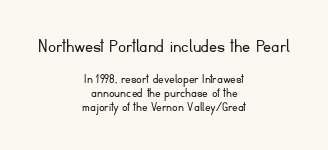
{"italic": "no", "bold": "no", "underline": "no", "align": "center", "line_spacing": "tight", "line_spacing_ratio": 0.99, "letter_spacing": "normal", "letter_spacing_em": 0.0, "larger_block": "first", "size_ratio": 1.43, "glyph_px": 20}
